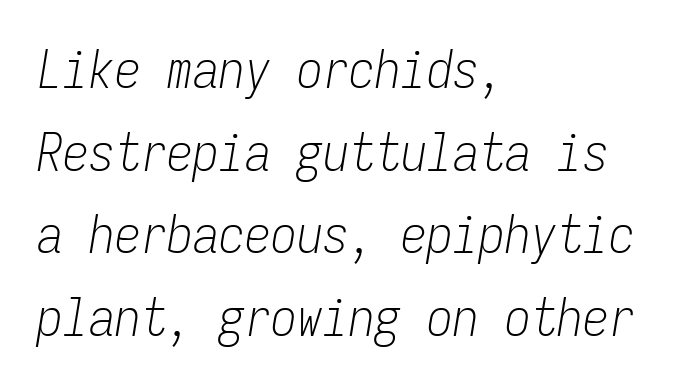
Q: Is the text bold? A: No.
Q: Is the text italic (slanted)? A: Yes, it leans right by about 9 degrees.
Q: Is the text underlined? A: No.
Q: How is the paragraph aligned? A: Left-aligned.
Q: Is the spacing between letters normal or unusually wide? A: Normal.
Q: Is the spacing between lines tight, normal or loose? A: Normal.
Q: Width (condensed, normal, or wide)? A: Condensed.
Q: Stroke contrast? A: Low.
Q: x-height? A: Medium.
Q: Monospaced? A: Yes.
